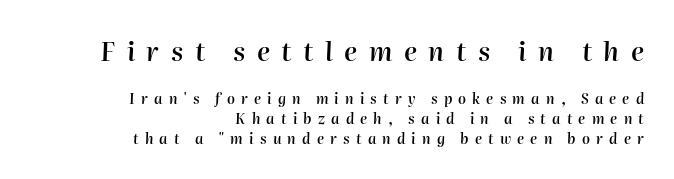
Q: Is the text bold? A: Semi-bold.
Q: Is the text italic (slanted)? A: Yes, it leans right by about 2 degrees.
Q: Is the text underlined? A: No.
Q: How is the paragraph aligned? A: Right-aligned.
Q: Is the spacing between letters normal or unusually wide? A: Unusually wide.
Q: Is the spacing between lines tight, normal or loose? A: Normal.
Q: Which block of text is set in a larger size, the first (top) or the second (bottom)? A: The first (top) one.
